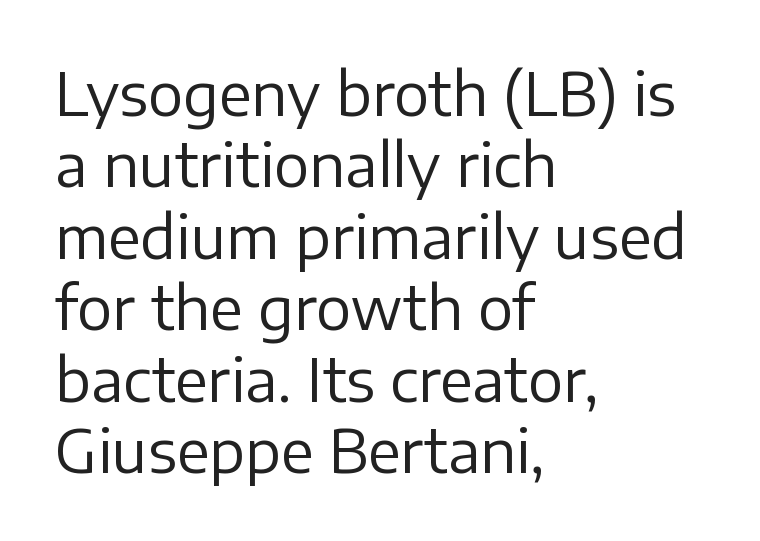
Line starts are locked; line ends wander. Note: no serifs on the glyphs. This sample has the flowing, uneven cadence of proportional lettering. The cut favours lightness, reaching ordinary text weight at its darkest. The font's upright variant was chosen for this text.
